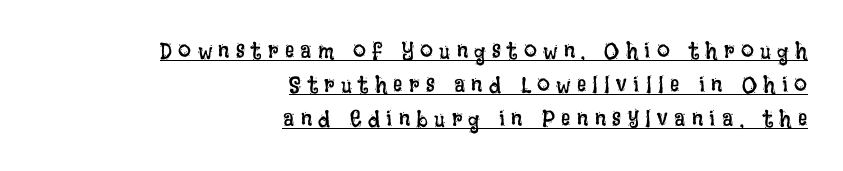
Q: Is the text bold? A: No.
Q: Is the text italic (slanted)? A: No, it is upright.
Q: Is the text underlined? A: Yes.
Q: How is the paragraph aligned? A: Right-aligned.
Q: Is the spacing between letters normal or unusually wide? A: Unusually wide.
Q: Is the spacing between lines tight, normal or loose? A: Normal.
